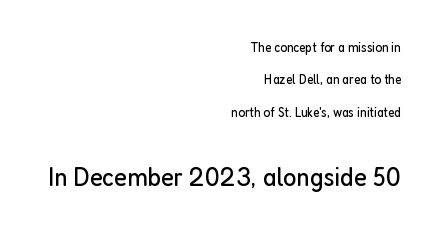
Q: Is the text bold? A: No.
Q: Is the text italic (slanted)? A: No, it is upright.
Q: Is the typeface a serif or a sans-serif typeface? A: Sans-serif.
Q: Is the text underlined? A: No.
Q: How is the paragraph aligned? A: Right-aligned.
Q: Is the spacing between letters normal or unusually wide? A: Normal.
Q: Is the spacing between lines tight, normal or loose? A: Loose.
Q: Which block of text is set in a larger size, the first (top) or the second (bottom)? A: The second (bottom) one.
Q: Width (condensed, normal, or wide)? A: Condensed.
Q: Stroke contrast? A: Low.
Q: x-height? A: Medium.
Q: Monospaced? A: No.
